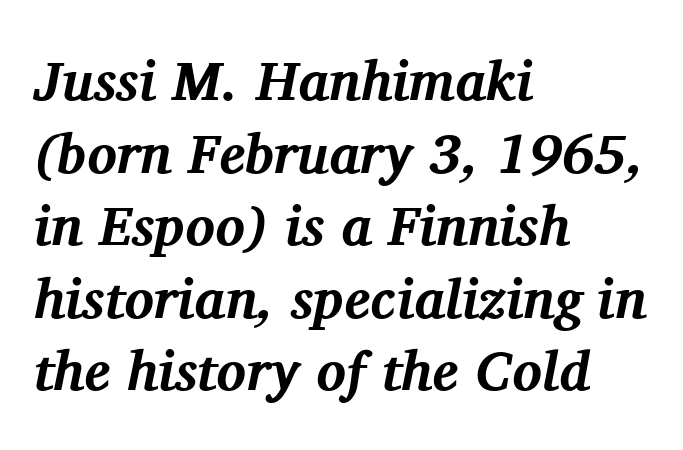
Q: Is the text bold? A: Yes.
Q: Is the text italic (slanted)? A: Yes, it leans right by about 11 degrees.
Q: Is the typeface a serif or a sans-serif typeface? A: Serif.
Q: Is the text underlined? A: No.
Q: How is the paragraph aligned? A: Left-aligned.
Q: Is the spacing between letters normal or unusually wide? A: Normal.
Q: Is the spacing between lines tight, normal or loose? A: Normal.
Q: Width (condensed, normal, or wide)? A: Normal.
Q: Stroke contrast? A: Medium.
Q: x-height? A: Medium.
Q: Monospaced? A: No.
